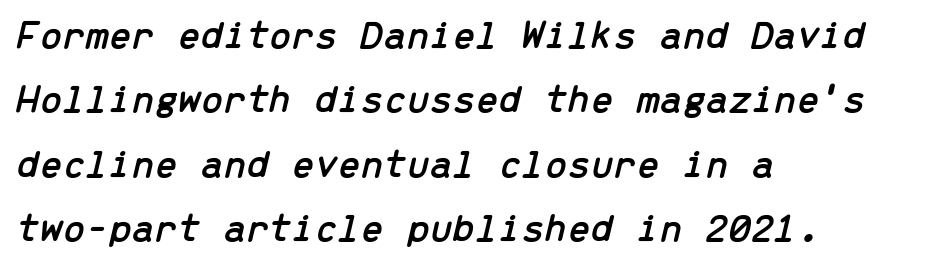
The image shows 41 px text type, italic (leaning right), monospaced; set left-aligned, normal line spacing (1.57x), normal letter spacing, not underlined; low stroke contrast and a medium x-height.
